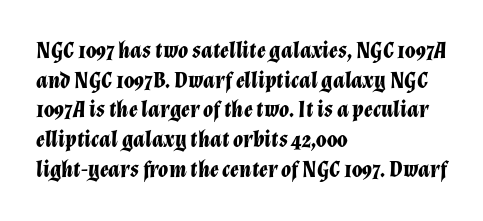
Check under the words: just untouched page. You can tell it's italic because the verticals aren't actually vertical. Caption: multi-line text, flush left, ragged right. Characters follow at the spacing the type designer built in. Every letter is thick-stroked: bold, no question.
